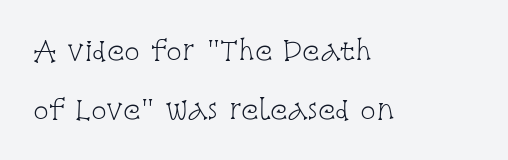
The image shows 26 px text type, upright; set left-aligned, loose line spacing (2.28x), normal letter spacing, not underlined.
